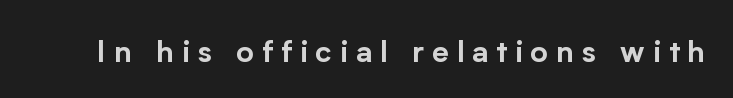
The image shows 30 px sans-serif type, upright; set unusually wide letter spacing (+0.27 em), not underlined; low stroke contrast and a medium x-height.
